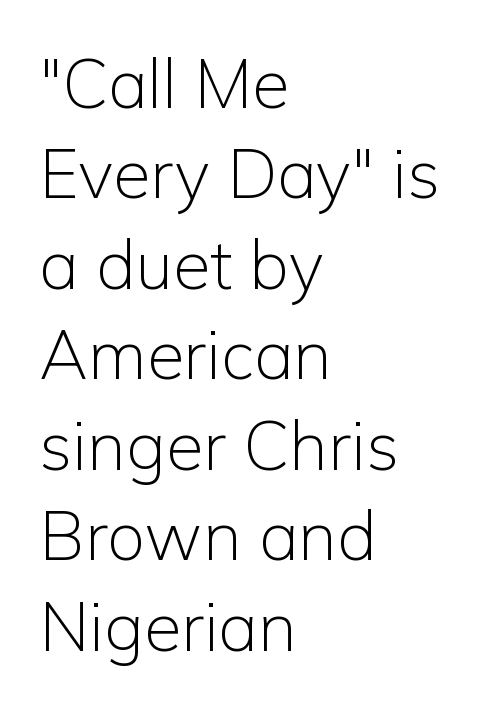
The image shows 68 px light sans-serif type, upright; set left-aligned, normal line spacing (1.33x), normal letter spacing, not underlined; low stroke contrast and a medium x-height.
